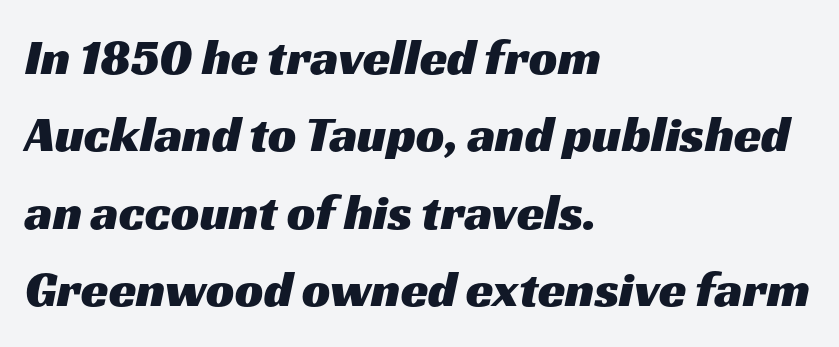
Q: Is the typeface a serif or a sans-serif typeface? A: Sans-serif.
Q: Is the text underlined? A: No.
Q: How is the paragraph aligned? A: Left-aligned.
Q: Is the spacing between letters normal or unusually wide? A: Normal.
Q: Is the spacing between lines tight, normal or loose? A: Normal.
Q: Width (condensed, normal, or wide)? A: Wide.
Q: Stroke contrast? A: Medium.
Q: x-height? A: Medium.
Q: Monospaced? A: No.
